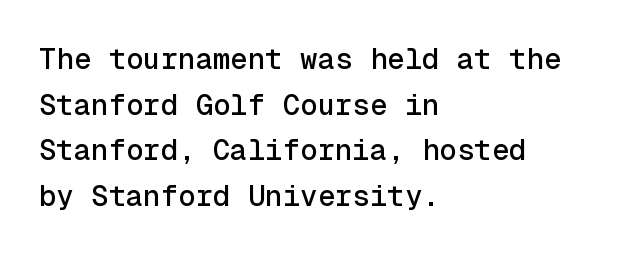
{"serif": "no", "italic": "no", "width": "normal", "x_height": "medium", "monospaced": "yes", "underline": "no", "align": "left", "line_spacing": "normal", "line_spacing_ratio": 1.57, "letter_spacing": "normal", "letter_spacing_em": 0.0, "glyph_px": 29}
